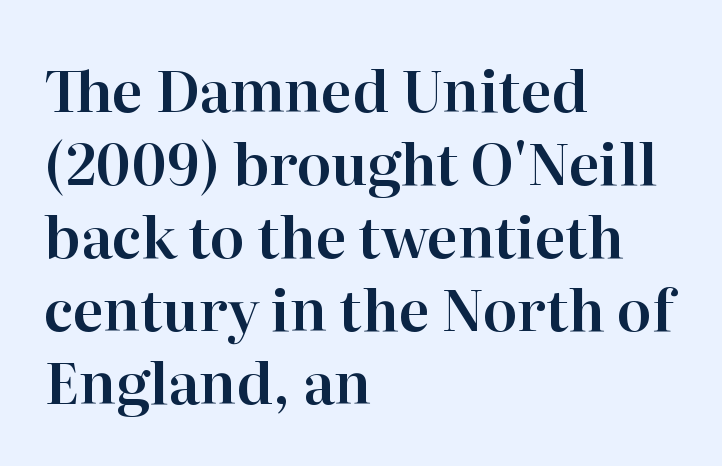
The image shows 57 px serif type, upright; set left-aligned, normal line spacing (1.28x), normal letter spacing, not underlined; high stroke contrast and a medium x-height.
